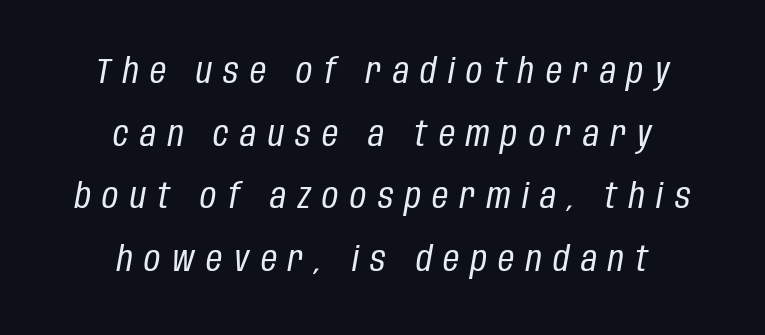
Q: Is the text bold? A: No.
Q: Is the text italic (slanted)? A: Yes, it leans right by about 10 degrees.
Q: Is the text underlined? A: No.
Q: How is the paragraph aligned? A: Centered.
Q: Is the spacing between letters normal or unusually wide? A: Unusually wide.
Q: Width (condensed, normal, or wide)? A: Condensed.
Q: Stroke contrast? A: Low.
Q: x-height? A: Large.
Q: Monospaced? A: No.
